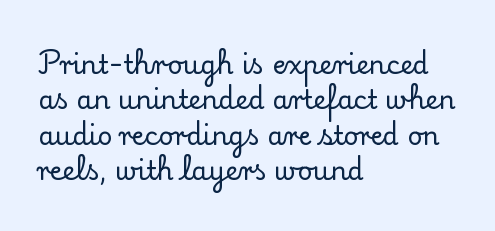
{"italic": "no", "underline": "no", "align": "left", "line_spacing": "normal", "line_spacing_ratio": 1.36, "letter_spacing": "normal", "letter_spacing_em": 0.0, "glyph_px": 26}
